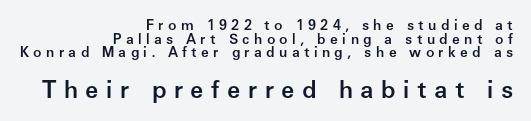
Q: Is the text bold? A: Semi-bold.
Q: Is the text italic (slanted)? A: No, it is upright.
Q: Is the text underlined? A: No.
Q: How is the paragraph aligned? A: Right-aligned.
Q: Is the spacing between letters normal or unusually wide? A: Unusually wide.
Q: Is the spacing between lines tight, normal or loose? A: Tight.
Q: Which block of text is set in a larger size, the first (top) or the second (bottom)? A: The second (bottom) one.
